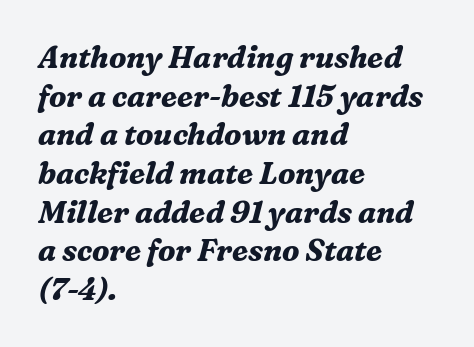
Q: Is the text bold? A: Yes.
Q: Is the text italic (slanted)? A: Yes, it leans right by about 16 degrees.
Q: Is the typeface a serif or a sans-serif typeface? A: Serif.
Q: Is the text underlined? A: No.
Q: How is the paragraph aligned? A: Left-aligned.
Q: Is the spacing between letters normal or unusually wide? A: Normal.
Q: Is the spacing between lines tight, normal or loose? A: Normal.
Q: Width (condensed, normal, or wide)? A: Normal.
Q: Stroke contrast? A: Medium.
Q: x-height? A: Medium.
Q: Monospaced? A: No.
